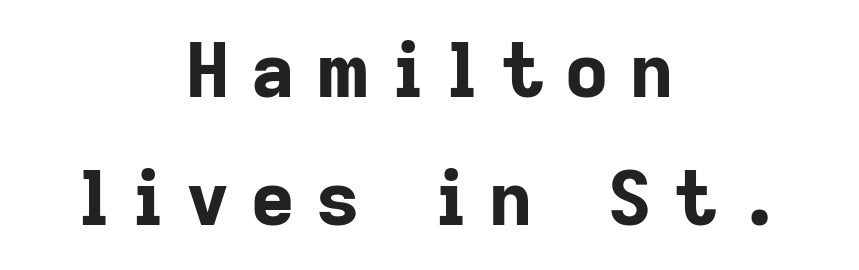
Q: Is the text bold? A: Yes.
Q: Is the text italic (slanted)? A: No, it is upright.
Q: Is the typeface a serif or a sans-serif typeface? A: Sans-serif.
Q: Is the text underlined? A: No.
Q: How is the paragraph aligned? A: Centered.
Q: Is the spacing between letters normal or unusually wide? A: Unusually wide.
Q: Width (condensed, normal, or wide)? A: Normal.
Q: Stroke contrast? A: Low.
Q: x-height? A: Medium.
Q: Monospaced? A: No.
